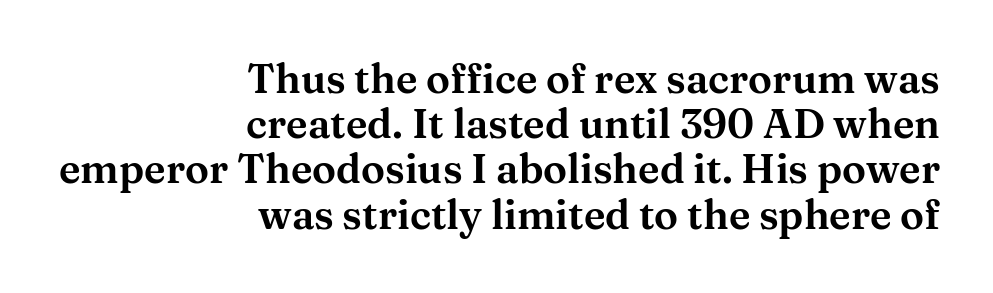
Q: Is the text italic (slanted)? A: No, it is upright.
Q: Is the typeface a serif or a sans-serif typeface? A: Serif.
Q: Is the text underlined? A: No.
Q: How is the paragraph aligned? A: Right-aligned.
Q: Is the spacing between letters normal or unusually wide? A: Normal.
Q: Is the spacing between lines tight, normal or loose? A: Tight.
Q: Width (condensed, normal, or wide)? A: Wide.
Q: Stroke contrast? A: Medium.
Q: x-height? A: Medium.
Q: Monospaced? A: No.
